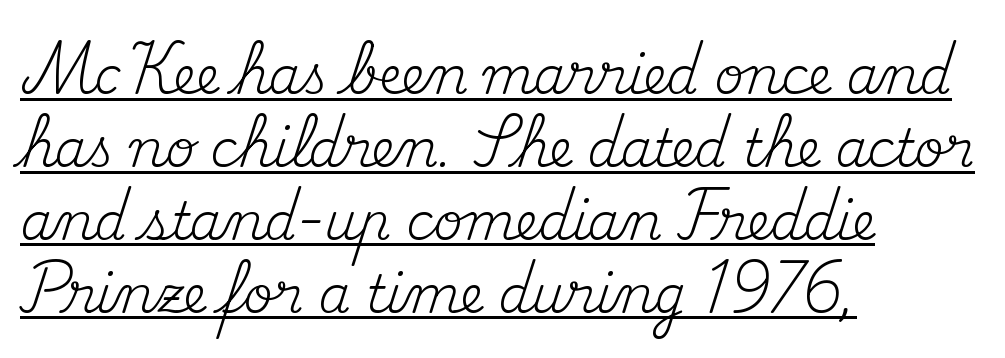
Vertically, the passage feels balanced, rows spaced as you'd expect. The typesetter chose a ragged-right arrangement here. Check where the strokes stop: tiny serifs finish them off. The font is comparable to plain body text, perhaps lighter.
